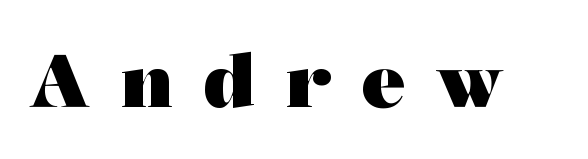
Notice how the stems are strictly vertical — no italics here. As a designer I'd log this as weight 700, bold. Someone cranked the tracking dial way up on this one. Think of a printed novel: that variable character pitch is what you see here.
